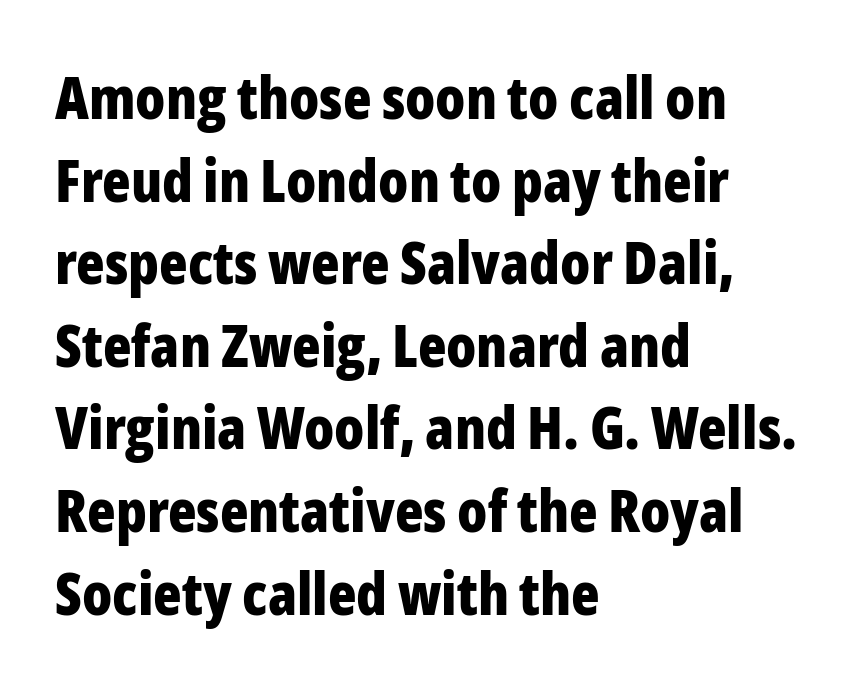
On the weight axis this lands at bold, roughly 700. Baseline-to-baseline distance is the conventional proportion of letter height. Short note: letters normally spaced. Where is the straight margin? On the left. A typesetter would label this face a sans. Honestly, there is no underline to notice here at all.
